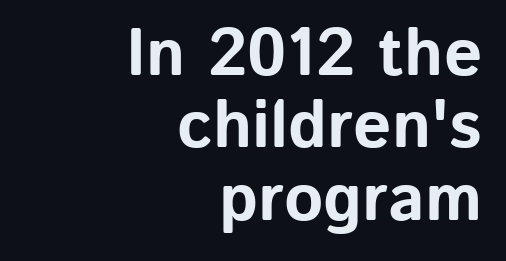
Q: Is the text bold? A: Yes.
Q: Is the text italic (slanted)? A: No, it is upright.
Q: Is the typeface a serif or a sans-serif typeface? A: Sans-serif.
Q: Is the text underlined? A: No.
Q: How is the paragraph aligned? A: Right-aligned.
Q: Is the spacing between letters normal or unusually wide? A: Normal.
Q: Is the spacing between lines tight, normal or loose? A: Tight.
Q: Width (condensed, normal, or wide)? A: Normal.
Q: Stroke contrast? A: Low.
Q: x-height? A: Medium.
Q: Monospaced? A: No.
